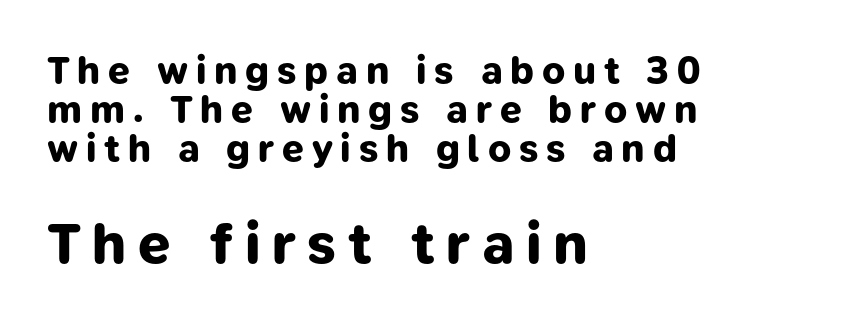
{"serif": "no", "bold": "yes", "weight": "bold", "width": "normal", "stroke_contrast": "low", "x_height": "medium", "monospaced": "no", "underline": "no", "align": "left", "line_spacing": "tight", "line_spacing_ratio": 1.0, "letter_spacing": "wide", "letter_spacing_em": 0.2, "larger_block": "second", "size_ratio": 1.49, "glyph_px": 58}
